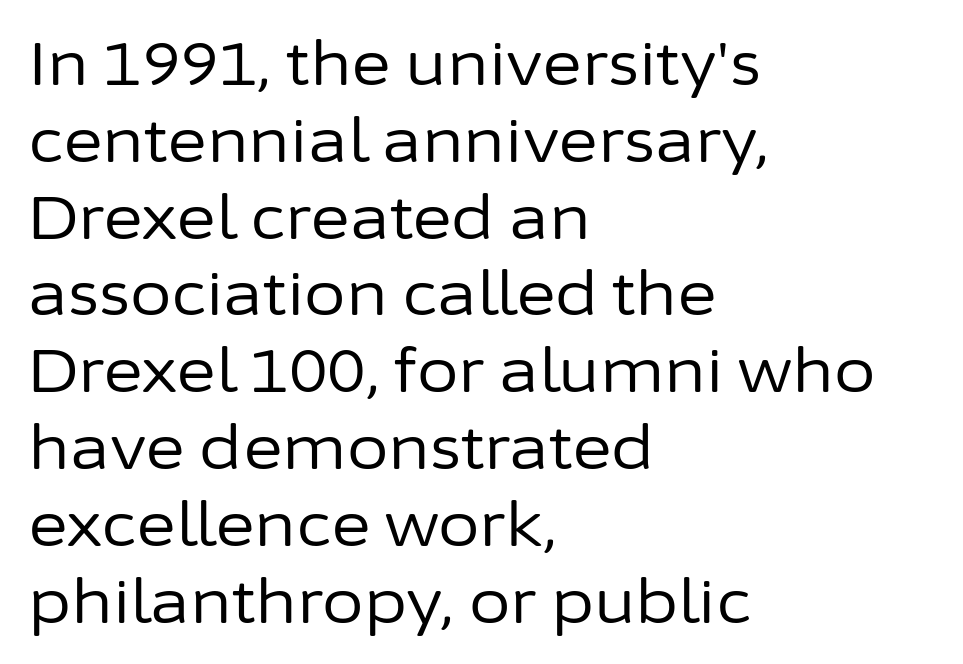
Posture: vertical. Plain, unruled lines of type. Varying glyph widths throughout — classic text-font behaviour. Bold? No — there's no thickening of the strokes. Notice how the passage keeps a crisp vertical edge on the left only. The characters display no serif detailing; their extremities are plain.
